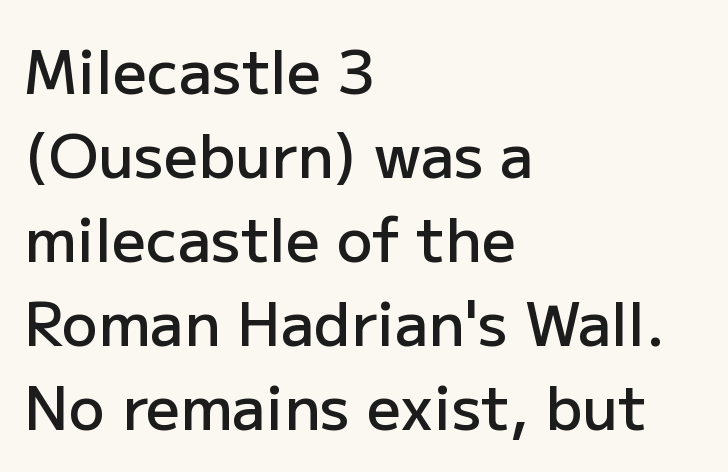
{"serif": "no", "italic": "no", "bold": "semi", "weight": "semibold", "width": "normal", "stroke_contrast": "low", "x_height": "medium", "monospaced": "no", "underline": "no", "align": "left", "line_spacing": "normal", "line_spacing_ratio": 1.4, "letter_spacing": "normal", "letter_spacing_em": 0.0, "glyph_px": 60}
